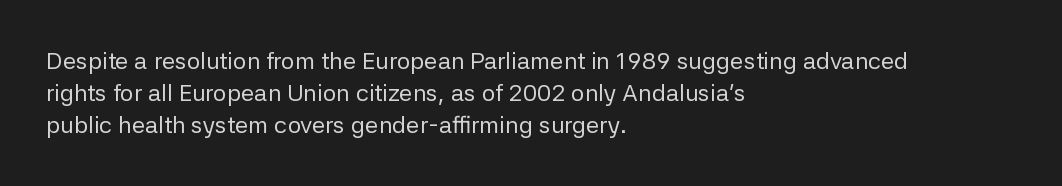
The image shows 24 px text type, upright; set left-aligned, normal line spacing (1.34x), normal letter spacing, not underlined.
